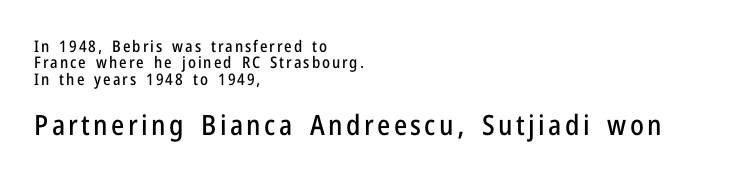
{"serif": "no", "italic": "no", "width": "condensed", "stroke_contrast": "low", "x_height": "medium", "monospaced": "no", "underline": "no", "align": "left", "line_spacing": "tight", "line_spacing_ratio": 1.02, "larger_block": "second", "size_ratio": 1.75, "glyph_px": 28}
